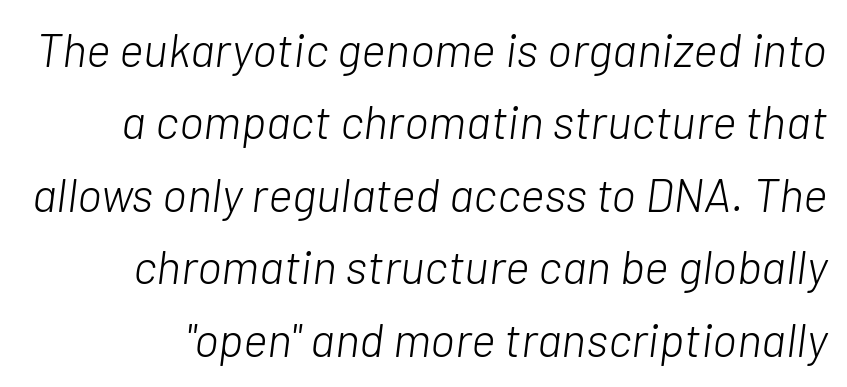
{"italic": "yes", "lean": "right", "slant_degrees": 7, "bold": "no", "weight": "light", "width": "normal", "stroke_contrast": "low", "x_height": "medium", "monospaced": "no", "underline": "no", "line_spacing": "normal", "line_spacing_ratio": 1.54, "letter_spacing": "normal", "letter_spacing_em": 0.0, "glyph_px": 47}
